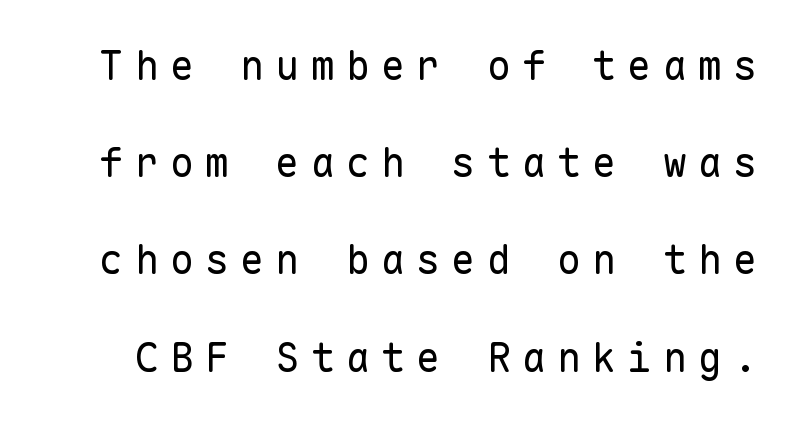
{"serif": "no", "italic": "no", "bold": "no", "weight": "regular", "width": "normal", "stroke_contrast": "low", "x_height": "medium", "monospaced": "yes", "underline": "no", "line_spacing": "loose", "line_spacing_ratio": 2.43, "letter_spacing": "wide", "letter_spacing_em": 0.28, "glyph_px": 40}
